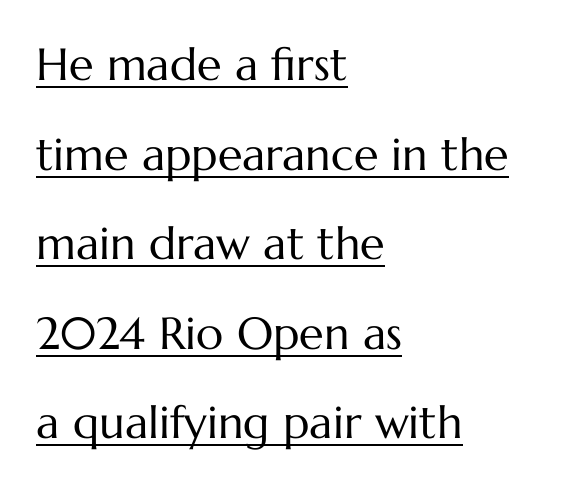
{"italic": "no", "bold": "no", "weight": "regular", "width": "normal", "stroke_contrast": "medium", "x_height": "medium", "monospaced": "no", "underline": "yes", "align": "left", "line_spacing": "loose", "line_spacing_ratio": 1.99, "letter_spacing": "normal", "letter_spacing_em": 0.0, "glyph_px": 45}
